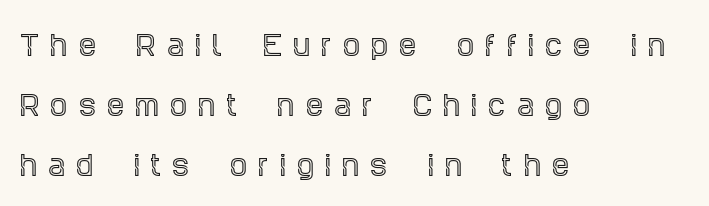
Posture: upright roman. The typesetter chose a ragged-right arrangement here. Honestly, there is no underline to notice here at all. Summary of vertical rhythm: relaxed, with wide interline spacing. Tracking here is generous; glyphs stand well apart from one another.
